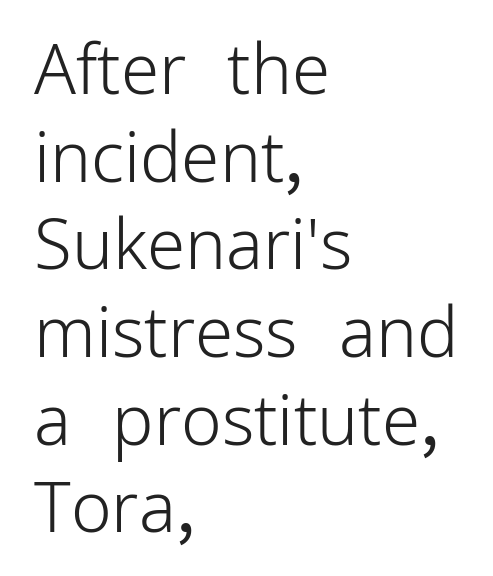
Q: Is the text bold? A: No.
Q: Is the text italic (slanted)? A: No, it is upright.
Q: Is the typeface a serif or a sans-serif typeface? A: Sans-serif.
Q: Is the text underlined? A: No.
Q: How is the paragraph aligned? A: Left-aligned.
Q: Is the spacing between letters normal or unusually wide? A: Normal.
Q: Is the spacing between lines tight, normal or loose? A: Normal.
Q: Width (condensed, normal, or wide)? A: Normal.
Q: Stroke contrast? A: Low.
Q: x-height? A: Medium.
Q: Monospaced? A: No.
